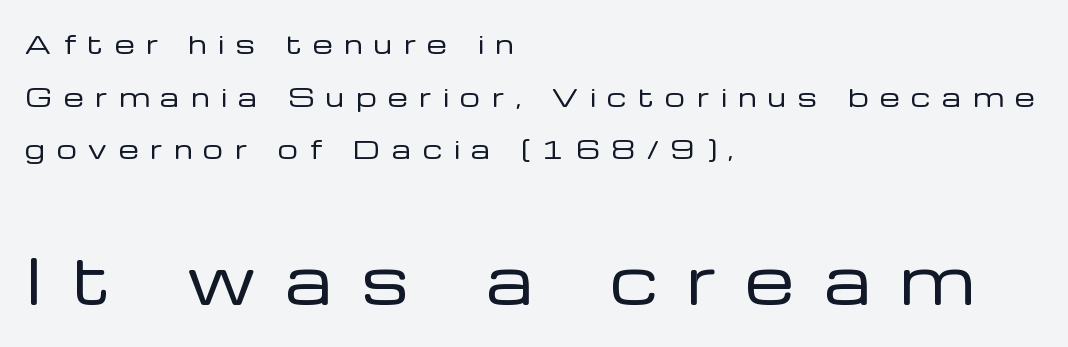
Teacher's note: observe the even left margin — that is flush-left alignment. Inter-character spacing is expanded well beyond the font's built-in metrics. Stroke mass is kept to a normal reading level or below. Beneath every word, the page is bare.
